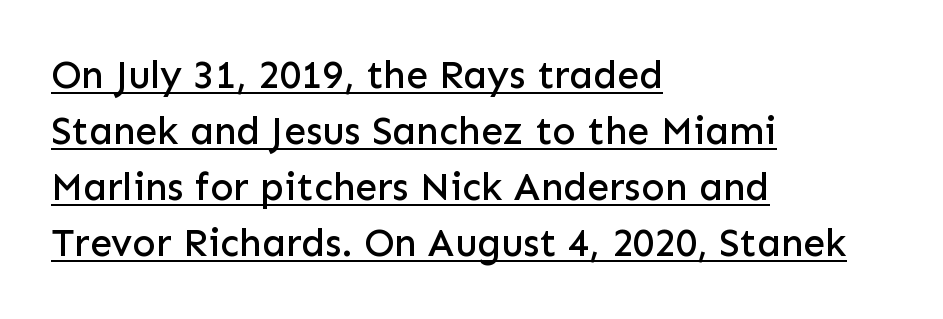
{"serif": "no", "italic": "no", "width": "normal", "stroke_contrast": "low", "x_height": "medium", "monospaced": "no", "underline": "yes", "align": "left", "line_spacing": "normal", "line_spacing_ratio": 1.44, "letter_spacing": "normal", "letter_spacing_em": 0.0, "glyph_px": 39}
